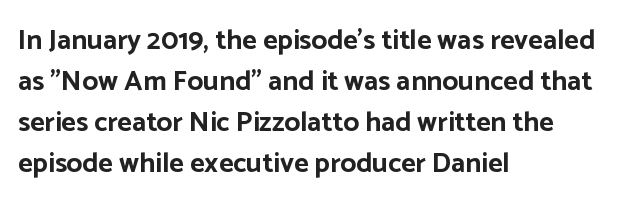
Q: Is the text bold? A: Yes.
Q: Is the text italic (slanted)? A: No, it is upright.
Q: Is the typeface a serif or a sans-serif typeface? A: Sans-serif.
Q: Is the text underlined? A: No.
Q: How is the paragraph aligned? A: Left-aligned.
Q: Is the spacing between letters normal or unusually wide? A: Normal.
Q: Is the spacing between lines tight, normal or loose? A: Normal.
Q: Width (condensed, normal, or wide)? A: Normal.
Q: Stroke contrast? A: Low.
Q: x-height? A: Medium.
Q: Monospaced? A: No.
